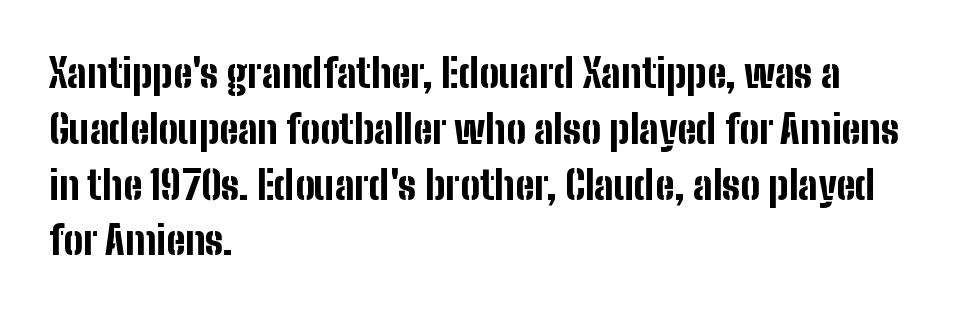
{"serif": "no", "italic": "no", "bold": "yes", "weight": "bold", "width": "condensed", "stroke_contrast": "low", "x_height": "medium", "monospaced": "no", "underline": "no", "align": "left", "line_spacing": "normal", "line_spacing_ratio": 1.43, "letter_spacing": "normal", "letter_spacing_em": 0.0, "glyph_px": 39}
